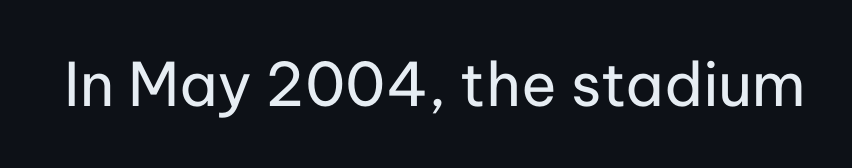
Characters remain perfectly vertical along every line. Bold? No — there's no thickening of the strokes. Serifs: no, the terminals of the letterforms are clean. Here the designer chose a conventional face with non-uniform glyph widths. Clear beneath every line of the passage.
